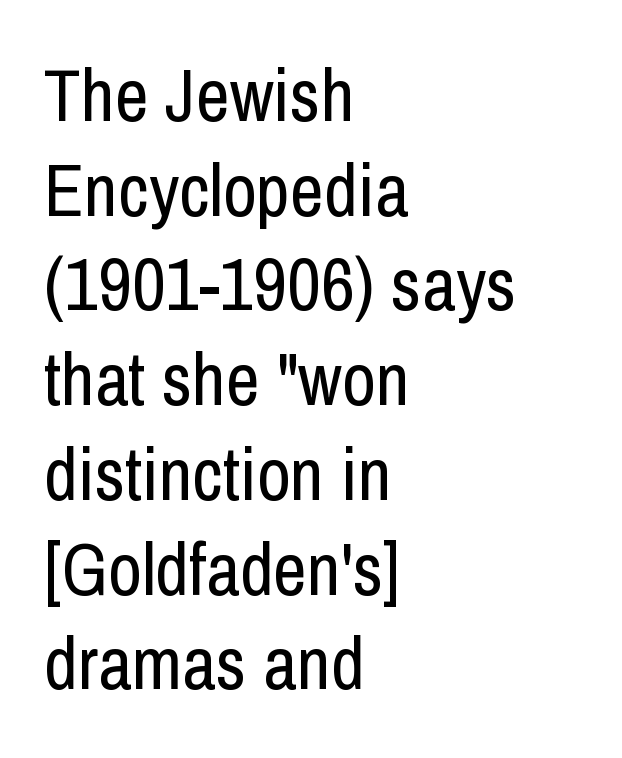
{"serif": "no", "italic": "no", "bold": "no", "weight": "regular", "width": "condensed", "stroke_contrast": "low", "x_height": "medium", "monospaced": "no", "underline": "no", "align": "left", "line_spacing": "normal", "line_spacing_ratio": 1.28, "letter_spacing": "normal", "letter_spacing_em": 0.0, "glyph_px": 74}
